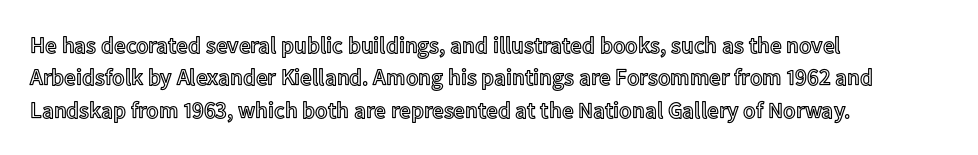
Rule under the text: the space is simply empty. Glyph-to-glyph distance matches everyday printed text. This block has exactly the height ordinary leading produces. Every character sits straight up, as roman type does. Teacher's note: observe the even left margin — that is flush-left alignment.
